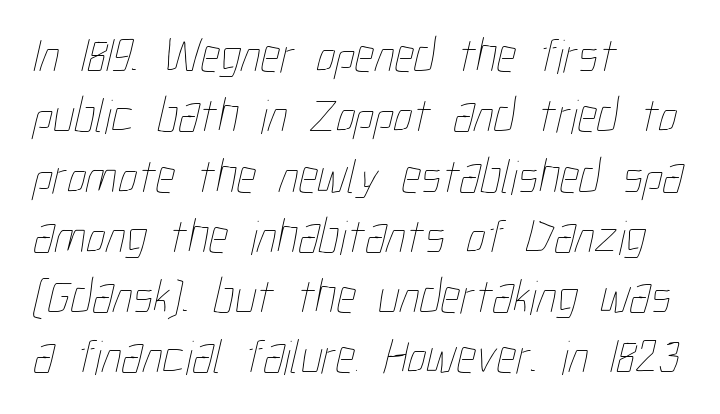
Q: Is the text bold? A: No.
Q: Is the text underlined? A: No.
Q: How is the paragraph aligned? A: Left-aligned.
Q: Is the spacing between letters normal or unusually wide? A: Normal.
Q: Width (condensed, normal, or wide)? A: Condensed.
Q: Stroke contrast? A: Low.
Q: x-height? A: Medium.
Q: Monospaced? A: No.
